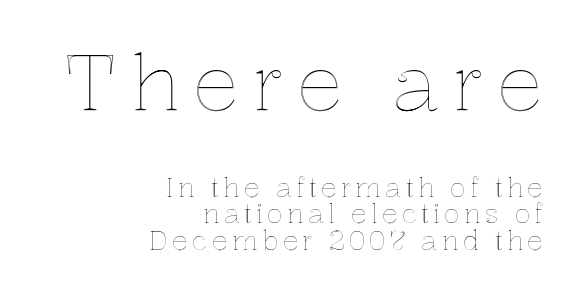
Q: Is the text italic (slanted)? A: No, it is upright.
Q: Is the text underlined? A: No.
Q: How is the paragraph aligned? A: Right-aligned.
Q: Is the spacing between lines tight, normal or loose? A: Tight.
Q: Which block of text is set in a larger size, the first (top) or the second (bottom)? A: The first (top) one.
Q: Width (condensed, normal, or wide)? A: Normal.
Q: x-height? A: Medium.
Q: Monospaced? A: No.
